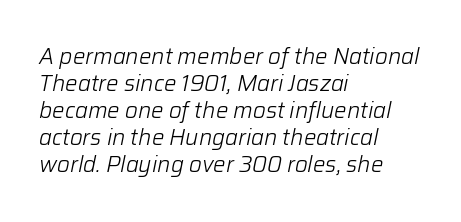
Q: Is the text bold? A: No.
Q: Is the text italic (slanted)? A: Yes, it leans right by about 12 degrees.
Q: Is the text underlined? A: No.
Q: How is the paragraph aligned? A: Left-aligned.
Q: Is the spacing between letters normal or unusually wide? A: Normal.
